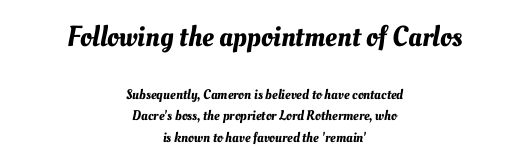
The image shows 29 px text type; set centered, normal line spacing (1.54x), normal letter spacing, not underlined; the first (top) block is 2.07x larger; medium stroke contrast and a small x-height.
